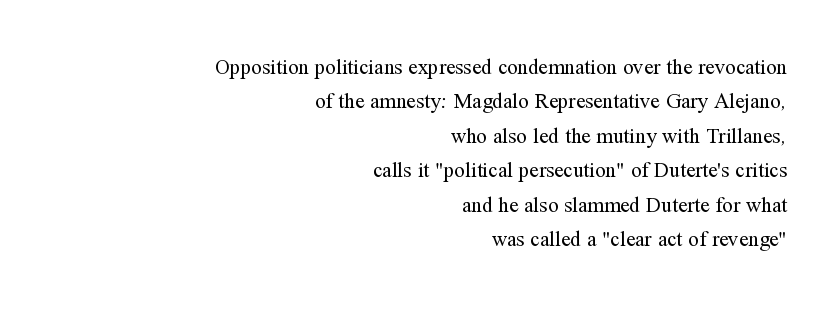
Q: Is the text bold? A: No.
Q: Is the text italic (slanted)? A: No, it is upright.
Q: Is the text underlined? A: No.
Q: How is the paragraph aligned? A: Right-aligned.
Q: Is the spacing between letters normal or unusually wide? A: Normal.
Q: Is the spacing between lines tight, normal or loose? A: Normal.
